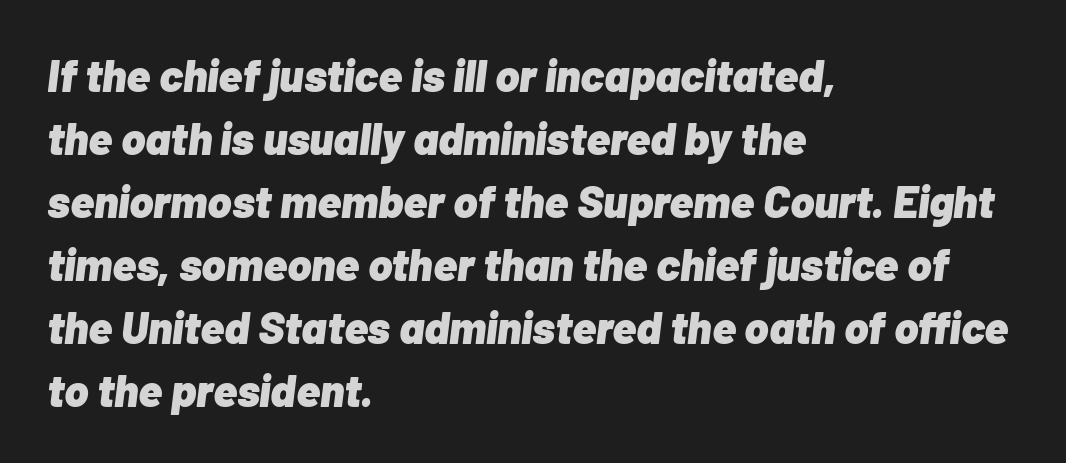
Q: Is the text bold? A: Yes.
Q: Is the text italic (slanted)? A: Yes, it leans right by about 7 degrees.
Q: Is the text underlined? A: No.
Q: How is the paragraph aligned? A: Left-aligned.
Q: Is the spacing between letters normal or unusually wide? A: Normal.
Q: Is the spacing between lines tight, normal or loose? A: Normal.
Q: Width (condensed, normal, or wide)? A: Normal.
Q: Stroke contrast? A: Low.
Q: x-height? A: Medium.
Q: Monospaced? A: No.
